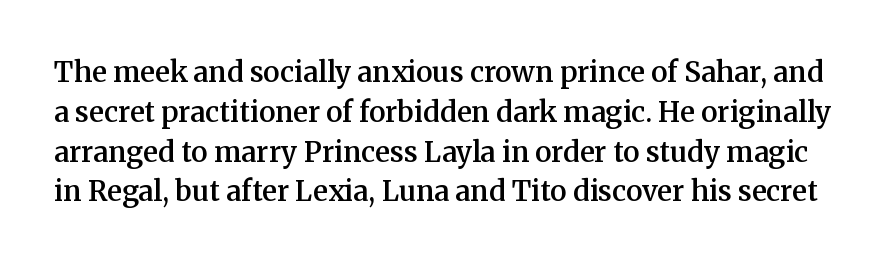
Q: Is the text bold? A: Semi-bold.
Q: Is the text italic (slanted)? A: No, it is upright.
Q: Is the typeface a serif or a sans-serif typeface? A: Serif.
Q: Is the text underlined? A: No.
Q: Is the spacing between letters normal or unusually wide? A: Normal.
Q: Is the spacing between lines tight, normal or loose? A: Normal.
Q: Width (condensed, normal, or wide)? A: Normal.
Q: Stroke contrast? A: Medium.
Q: x-height? A: Medium.
Q: Monospaced? A: No.
